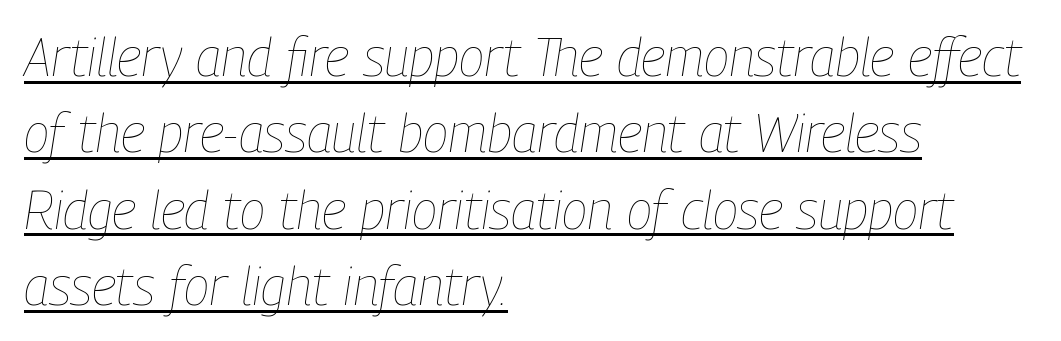
The image shows 53 px thin, condensed type, italic (leaning right); set left-aligned, normal line spacing (1.44x), normal letter spacing, underlined; low stroke contrast and a medium x-height.
